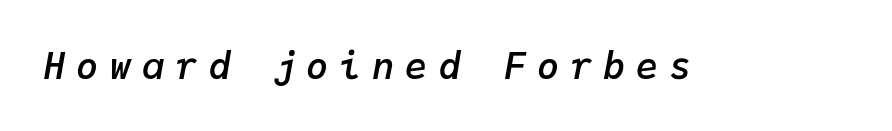
The image shows 37 px semibold type, italic (leaning right), monospaced; set unusually wide letter spacing (+0.29 em), not underlined; low stroke contrast and a medium x-height.
